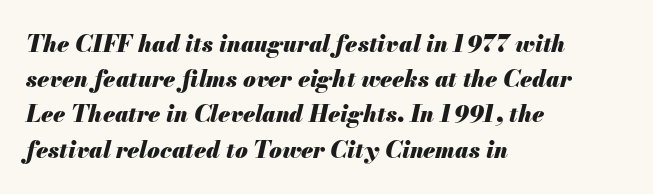
{"italic": "yes", "lean": "right", "slant_degrees": 13, "bold": "yes", "underline": "no", "align": "left", "line_spacing": "normal", "line_spacing_ratio": 1.53, "letter_spacing": "normal", "letter_spacing_em": 0.0, "glyph_px": 23}
